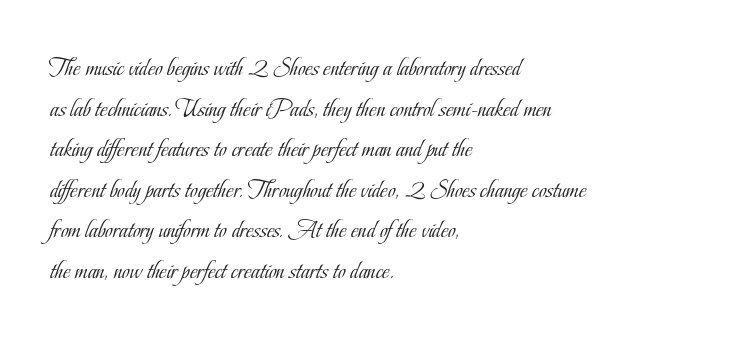
{"bold": "no", "underline": "no", "align": "left", "line_spacing": "normal", "line_spacing_ratio": 1.56, "letter_spacing": "normal", "letter_spacing_em": 0.0, "glyph_px": 26}
